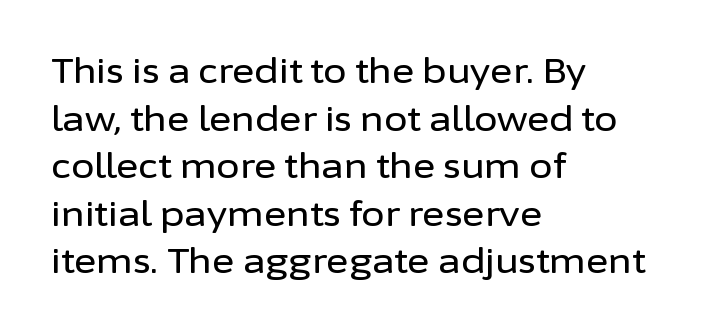
{"serif": "no", "italic": "no", "width": "normal", "stroke_contrast": "low", "x_height": "medium", "monospaced": "no", "underline": "no", "align": "left", "line_spacing": "normal", "line_spacing_ratio": 1.4, "letter_spacing": "normal", "letter_spacing_em": 0.0, "glyph_px": 34}
